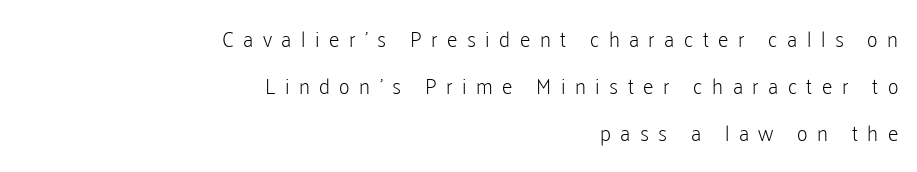
{"italic": "no", "bold": "no", "underline": "no", "align": "right", "line_spacing": "loose", "line_spacing_ratio": 2.24, "letter_spacing": "wide", "letter_spacing_em": 0.45, "glyph_px": 21}
